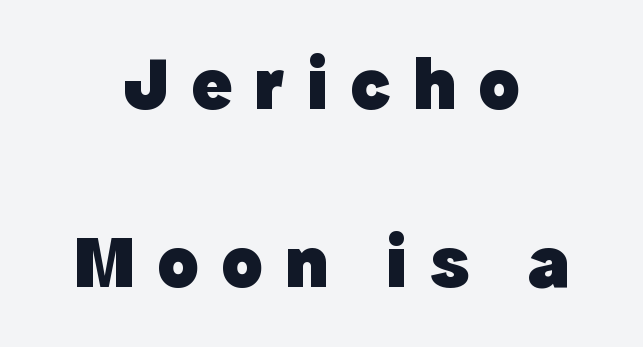
{"serif": "no", "italic": "no", "bold": "yes", "weight": "heavy", "width": "normal", "x_height": "medium", "monospaced": "no", "underline": "no", "align": "center", "line_spacing": "loose", "line_spacing_ratio": 2.34, "letter_spacing": "wide", "letter_spacing_em": 0.29, "glyph_px": 76}
